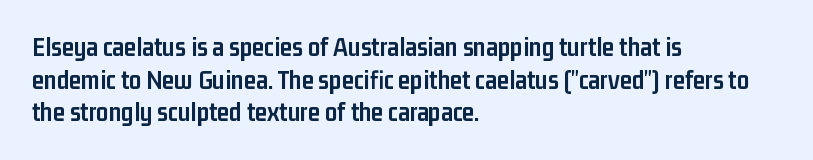
The image shows 27 px bold type, upright; set left-aligned, line spacing 1.21x, normal letter spacing, not underlined.
